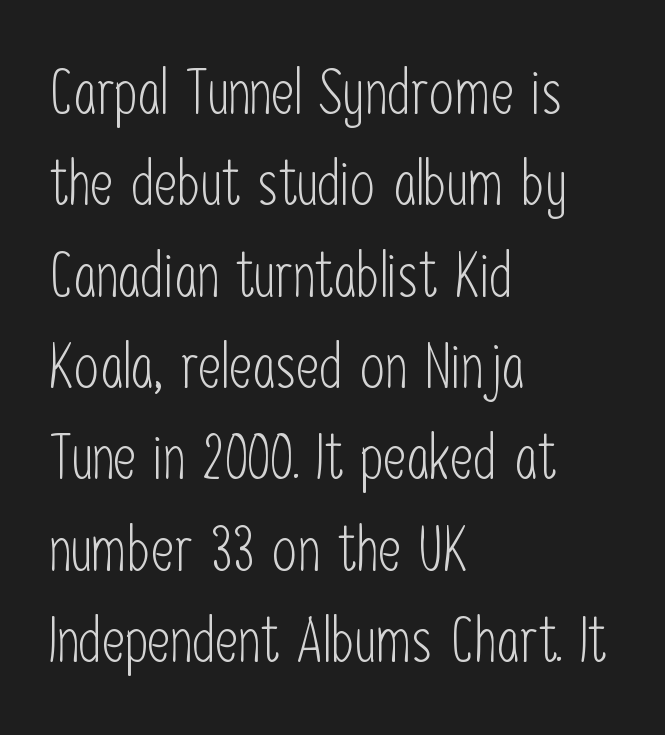
Q: Is the text bold? A: No.
Q: Is the text italic (slanted)? A: No, it is upright.
Q: Is the typeface a serif or a sans-serif typeface? A: Sans-serif.
Q: Is the text underlined? A: No.
Q: How is the paragraph aligned? A: Left-aligned.
Q: Is the spacing between letters normal or unusually wide? A: Normal.
Q: Is the spacing between lines tight, normal or loose? A: Normal.
Q: Width (condensed, normal, or wide)? A: Condensed.
Q: Stroke contrast? A: Low.
Q: x-height? A: Medium.
Q: Monospaced? A: No.
